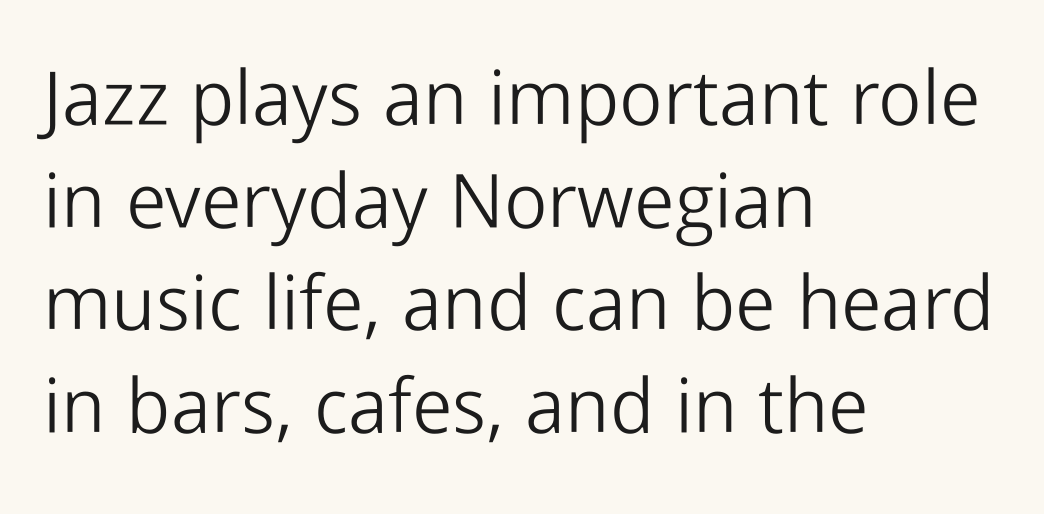
{"serif": "no", "italic": "no", "bold": "no", "weight": "light", "width": "normal", "stroke_contrast": "low", "x_height": "medium", "monospaced": "no", "underline": "no", "align": "left", "line_spacing": "normal", "line_spacing_ratio": 1.35, "letter_spacing": "normal", "letter_spacing_em": 0.0, "glyph_px": 76}
